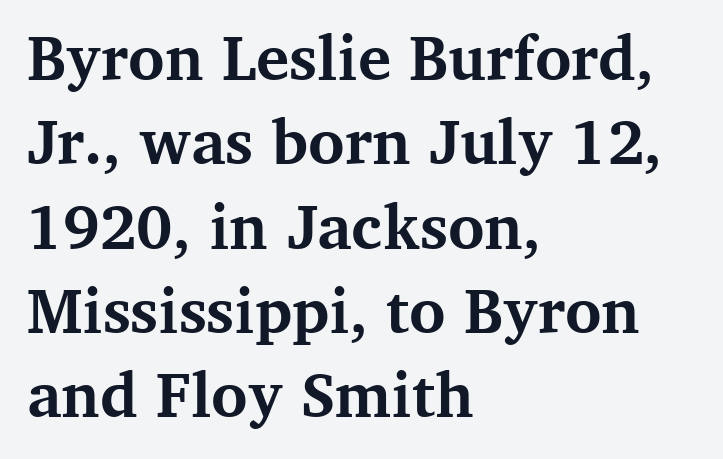
Each glyph is drawn with heavy, bold strokes. Vertical strokes here are truly vertical. The text was rendered using a seriffed face with decorative stroke endings. Check under the words: just untouched page.
